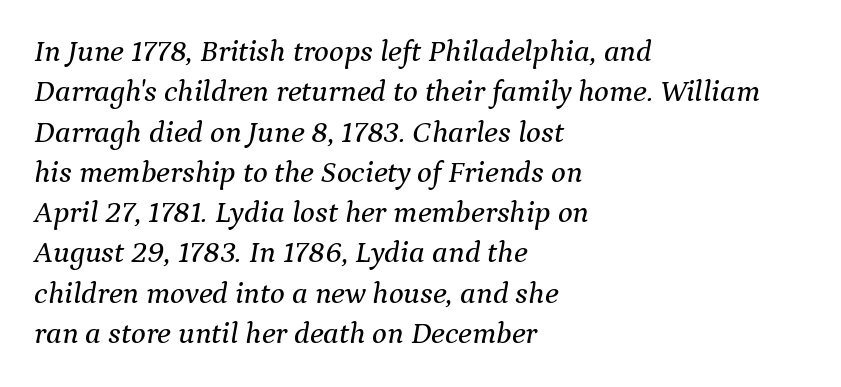
Descender tails drop into unmarked territory. Style check: oblique. This is serif lettering, the kind often seen in printed books. Compared with typical paragraphs, the rows here are spaced about the same. The typesetter chose a ragged-right arrangement here. The letterforms sit shoulder to shoulder at normal distance.
